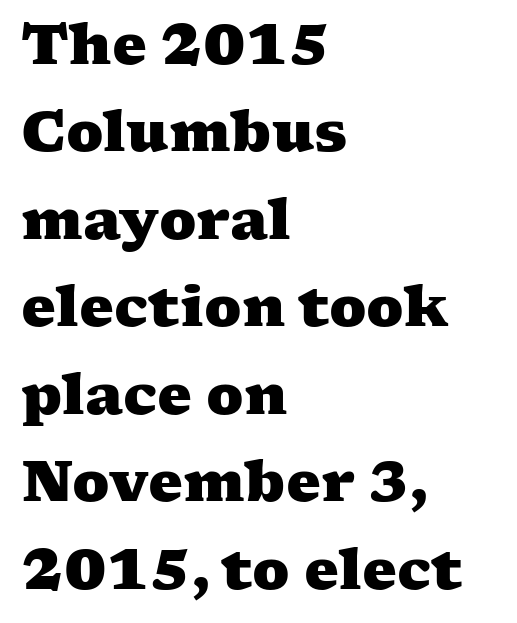
{"serif": "yes", "bold": "yes", "weight": "heavy", "width": "wide", "stroke_contrast": "medium", "x_height": "medium", "monospaced": "no", "underline": "no", "align": "left", "line_spacing": "normal", "line_spacing_ratio": 1.59, "letter_spacing": "normal", "letter_spacing_em": 0.0, "glyph_px": 55}
